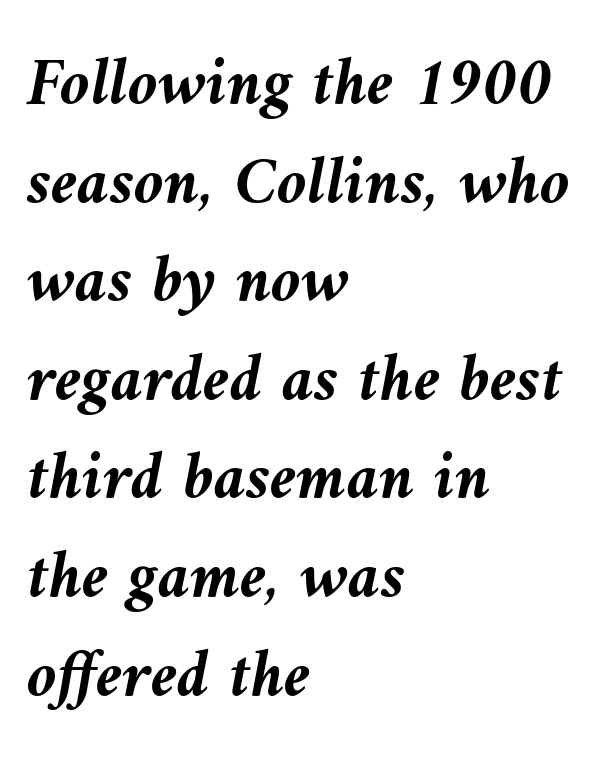
The image shows 68 px semibold type, italic (leaning left); set left-aligned, normal line spacing (1.45x), normal letter spacing, not underlined; medium stroke contrast and a medium x-height.
